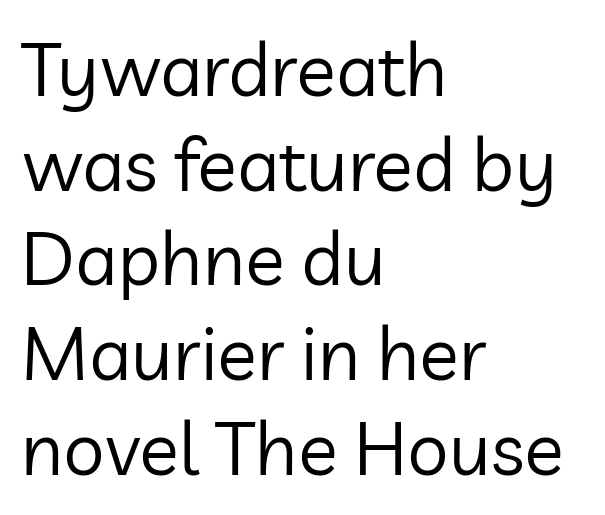
The paragraph shown leans on its left margin. Type style note: lacks serifs. Note the varied advance widths — an 'i' is clearly narrower than an 'm'. Check under the words: just untouched page. When letters stand straight like this, we call the style roman or upright.
